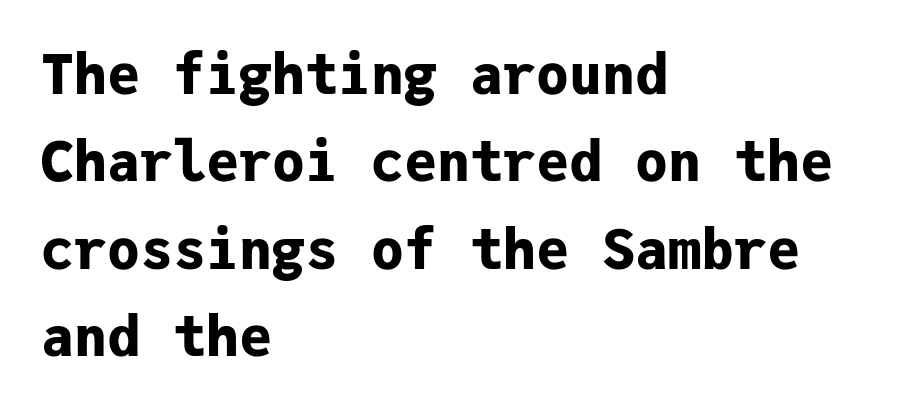
These lines keep a tight, regular rhythm from letter to letter. The font is running at its bold setting. To sum up the face: it is a sans, with no serifs. Line starts are locked; line ends wander.
